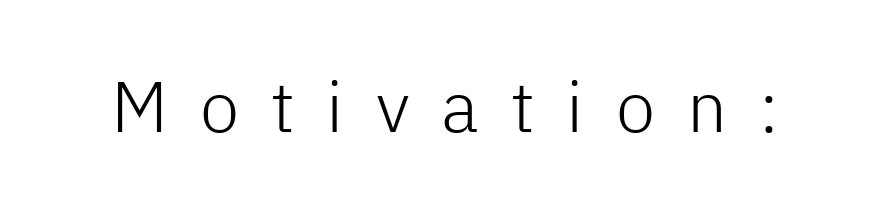
{"serif": "no", "italic": "no", "bold": "no", "weight": "light", "width": "normal", "stroke_contrast": "low", "x_height": "medium", "monospaced": "no", "underline": "no", "letter_spacing": "wide", "letter_spacing_em": 0.45, "glyph_px": 71}
